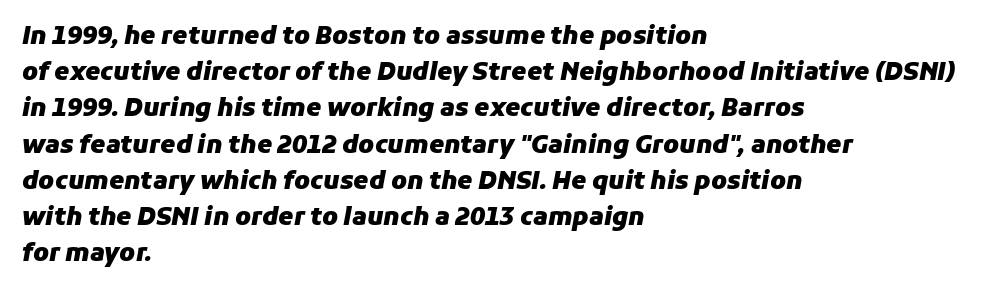
{"italic": "yes", "lean": "right", "slant_degrees": 11, "bold": "yes", "underline": "no", "align": "left", "line_spacing": "normal", "line_spacing_ratio": 1.51, "letter_spacing": "normal", "letter_spacing_em": 0.0, "glyph_px": 24}
